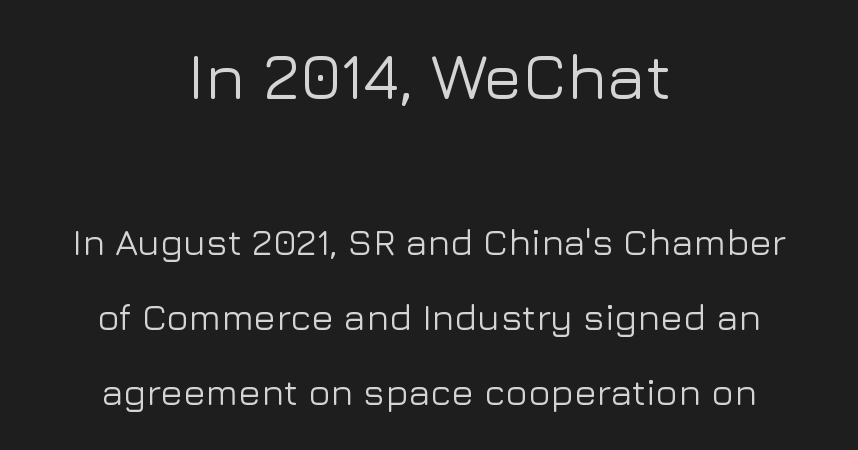
Q: Is the text italic (slanted)? A: No, it is upright.
Q: Is the typeface a serif or a sans-serif typeface? A: Sans-serif.
Q: Is the text underlined? A: No.
Q: How is the paragraph aligned? A: Centered.
Q: Is the spacing between letters normal or unusually wide? A: Normal.
Q: Is the spacing between lines tight, normal or loose? A: Loose.
Q: Which block of text is set in a larger size, the first (top) or the second (bottom)? A: The first (top) one.
Q: Width (condensed, normal, or wide)? A: Normal.
Q: Stroke contrast? A: Low.
Q: x-height? A: Medium.
Q: Monospaced? A: No.
